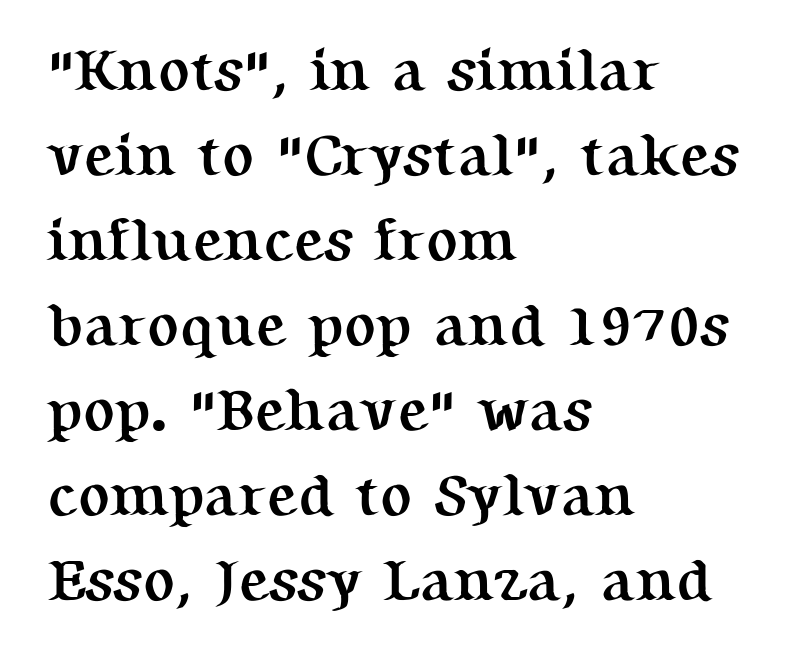
{"serif": "yes", "italic": "no", "bold": "yes", "weight": "semibold", "width": "normal", "stroke_contrast": "medium", "x_height": "medium", "monospaced": "no", "underline": "no", "align": "left", "line_spacing": "normal", "line_spacing_ratio": 1.44, "letter_spacing": "normal", "letter_spacing_em": 0.0, "glyph_px": 59}
